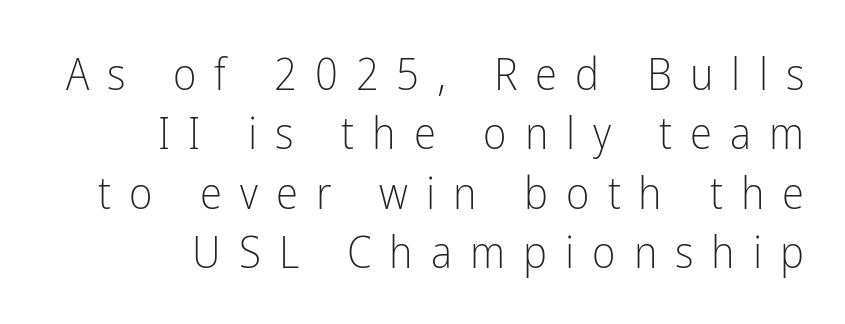
Weight: not bold — regular or lighter. I'd call this a sans setting — the letters go barefoot. The letters are spread apart with noticeably loose tracking. The letters advance in unequal steps, a hallmark of proportional type. The strip under each line holds only bare page.
